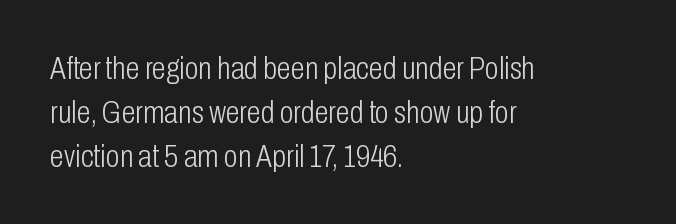
Has an underline been added? It has not. This rendering employs a face without finishing strokes, i.e., a sans-serif. The letters stand upright; this is a roman face. The cut favours lightness, reaching ordinary text weight at its darkest. Whoever set this chose a conventional vertical rhythm. This rendering uses left alignment, leaving the right contour irregular.
